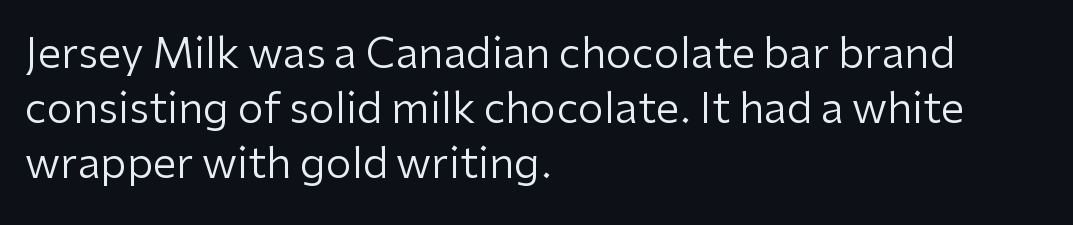
{"serif": "no", "italic": "no", "bold": "no", "weight": "regular", "width": "normal", "stroke_contrast": "low", "x_height": "medium", "monospaced": "no", "underline": "no", "align": "left", "line_spacing": "normal", "line_spacing_ratio": 1.31, "letter_spacing": "normal", "letter_spacing_em": 0.0, "glyph_px": 42}
